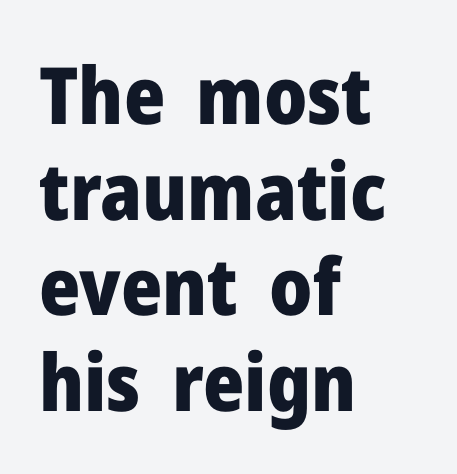
Characters follow at the spacing the type designer built in. Unmarked baselines from the first word to the last. Leftover space on each line is placed entirely after the last word. Summary of weight: heavy, a full bold.
